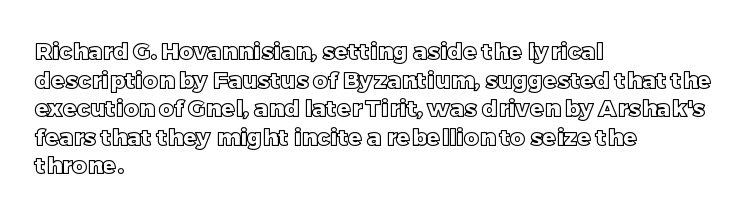
Q: Is the text italic (slanted)? A: No, it is upright.
Q: Is the text underlined? A: No.
Q: How is the paragraph aligned? A: Left-aligned.
Q: Is the spacing between letters normal or unusually wide? A: Normal.
